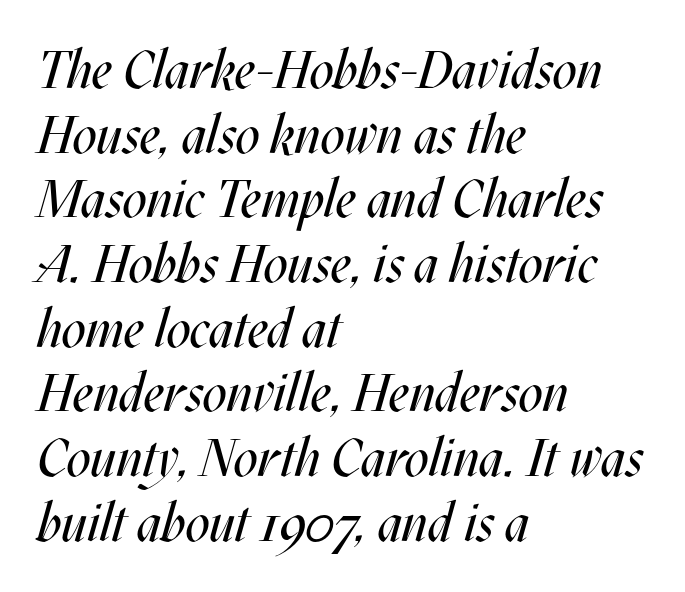
Q: Is the text bold? A: No.
Q: Is the text italic (slanted)? A: Yes, it leans right by about 17 degrees.
Q: Is the text underlined? A: No.
Q: How is the paragraph aligned? A: Left-aligned.
Q: Is the spacing between letters normal or unusually wide? A: Normal.
Q: Width (condensed, normal, or wide)? A: Condensed.
Q: Stroke contrast? A: Medium.
Q: x-height? A: Large.
Q: Monospaced? A: No.
